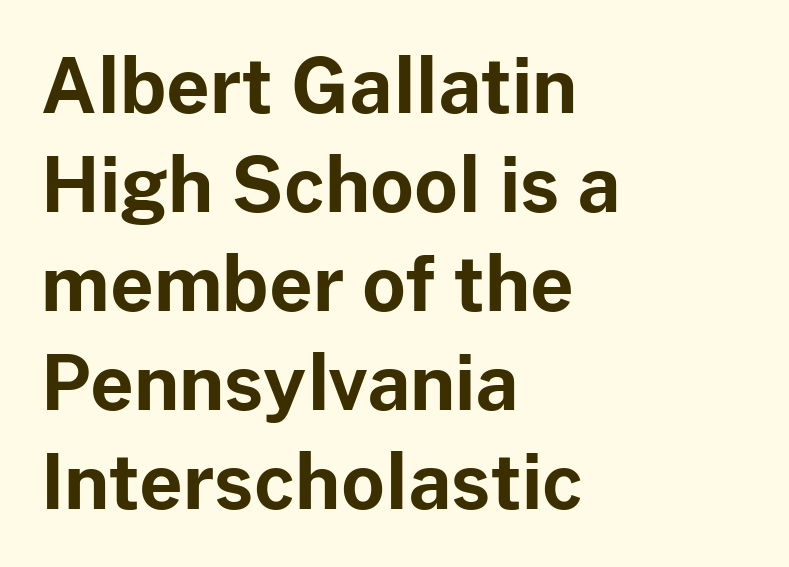
The image shows 75 px bold sans-serif type, upright; set left-aligned, normal line spacing (1.32x), normal letter spacing, not underlined; low stroke contrast and a medium x-height.
